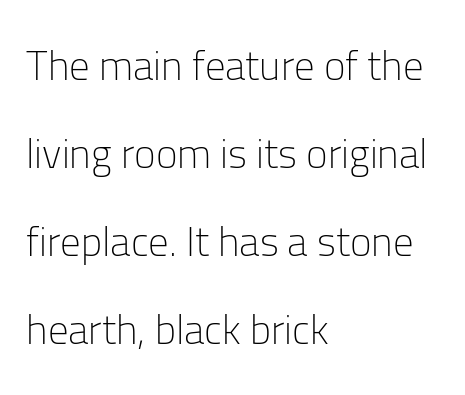
Q: Is the text bold? A: No.
Q: Is the text italic (slanted)? A: No, it is upright.
Q: Is the typeface a serif or a sans-serif typeface? A: Sans-serif.
Q: Is the text underlined? A: No.
Q: How is the paragraph aligned? A: Left-aligned.
Q: Is the spacing between letters normal or unusually wide? A: Normal.
Q: Is the spacing between lines tight, normal or loose? A: Loose.
Q: Width (condensed, normal, or wide)? A: Normal.
Q: Stroke contrast? A: Low.
Q: x-height? A: Medium.
Q: Monospaced? A: No.
